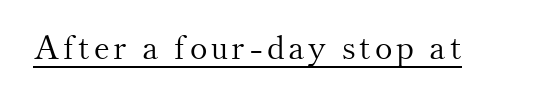
Q: Is the text bold? A: No.
Q: Is the text italic (slanted)? A: No, it is upright.
Q: Is the typeface a serif or a sans-serif typeface? A: Serif.
Q: Is the text underlined? A: Yes.
Q: Width (condensed, normal, or wide)? A: Normal.
Q: Stroke contrast? A: Medium.
Q: x-height? A: Small.
Q: Monospaced? A: No.
